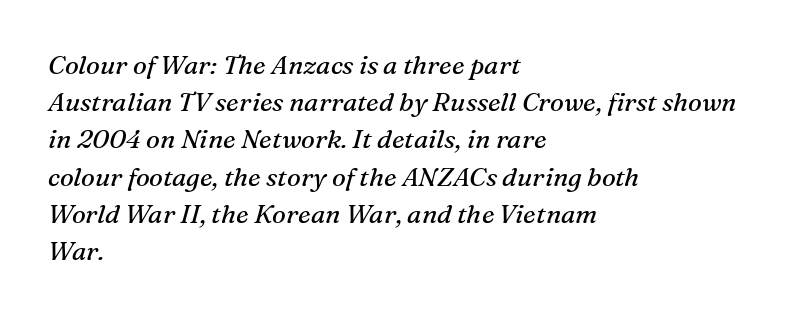
{"italic": "yes", "lean": "right", "slant_degrees": 16, "bold": "no", "underline": "no", "align": "left", "line_spacing": "normal", "line_spacing_ratio": 1.43, "letter_spacing": "normal", "letter_spacing_em": 0.0, "glyph_px": 26}
